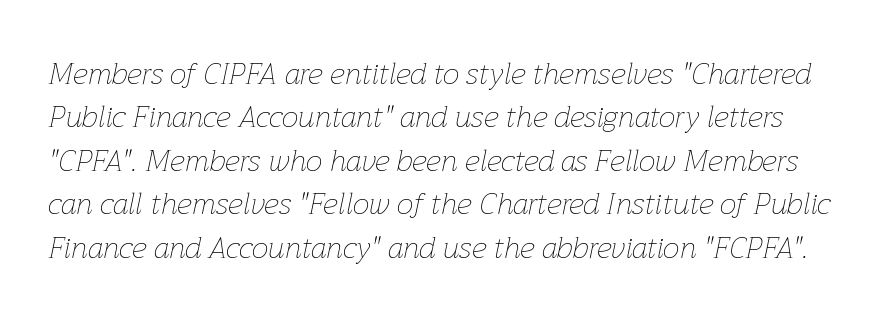
The image shows 30 px thin type, italic (leaning right); set normal line spacing (1.45x), normal letter spacing, not underlined; low stroke contrast and a medium x-height.
